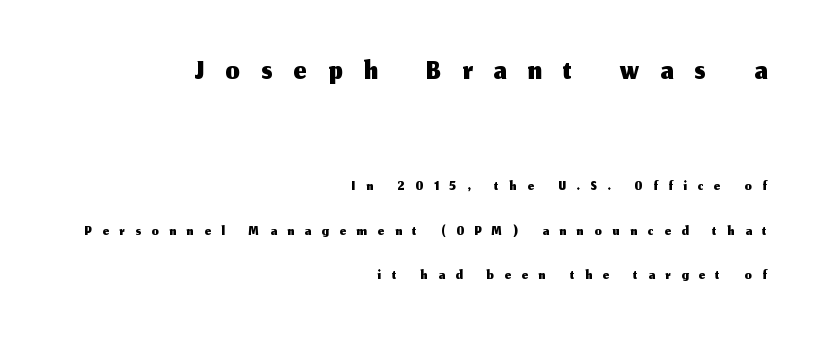
Q: Is the text italic (slanted)? A: No, it is upright.
Q: Is the typeface a serif or a sans-serif typeface? A: Sans-serif.
Q: Is the text underlined? A: No.
Q: How is the paragraph aligned? A: Right-aligned.
Q: Is the spacing between letters normal or unusually wide? A: Unusually wide.
Q: Is the spacing between lines tight, normal or loose? A: Loose.
Q: Which block of text is set in a larger size, the first (top) or the second (bottom)? A: The first (top) one.
Q: Width (condensed, normal, or wide)? A: Normal.
Q: Stroke contrast? A: Medium.
Q: x-height? A: Medium.
Q: Monospaced? A: No.
